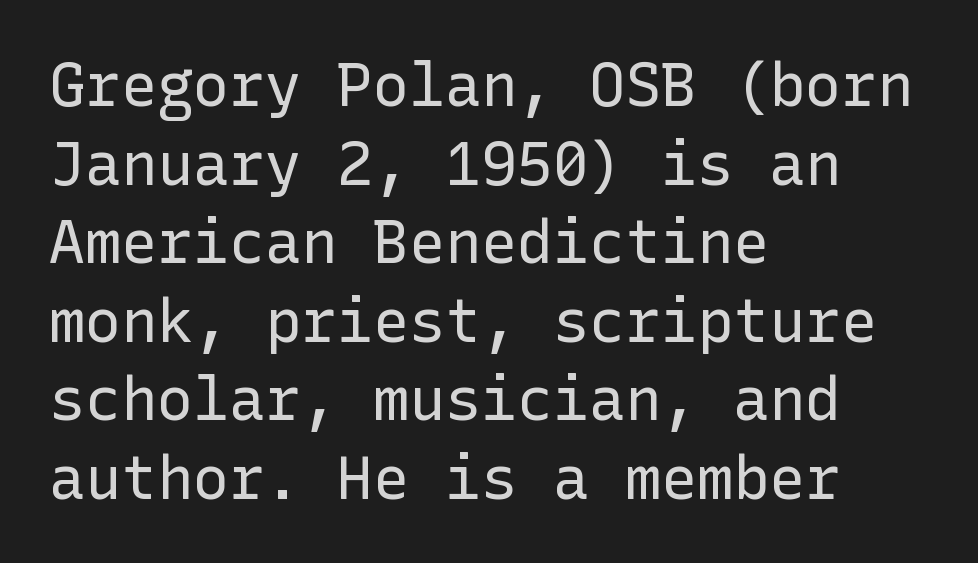
The image shows 60 px regular-weight sans-serif type, upright; set left-aligned, normal line spacing (1.31x), normal letter spacing, not underlined; low stroke contrast and a medium x-height.
